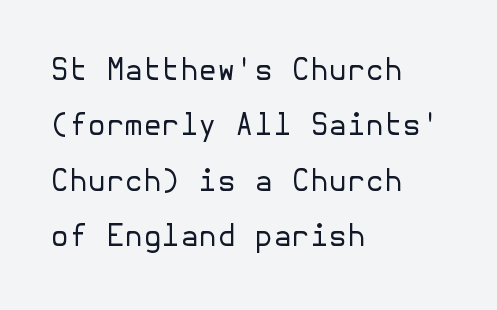
It's the straight-up-and-down kind of type. The face used here is rendered with its standard letterfit. The face used here is a sans, in the tradition of grotesques and geometrics. Layout note: lines flush left. Underlining? Definitely not there.
